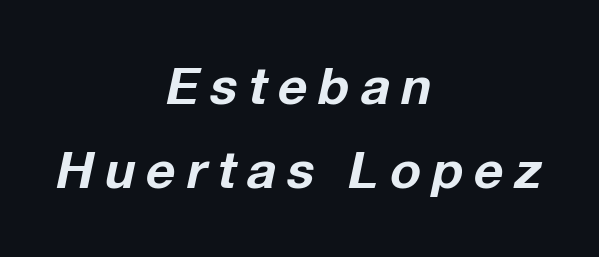
Every row of glyphs is offset so its center matches the block's center. Rendered with sloped, italic letterforms. These lines have a slow, spaced-out rhythm from letter to letter. Unmarked baselines from the first word to the last. Look at the stroke-to-counter ratio: heavy, a bold.
